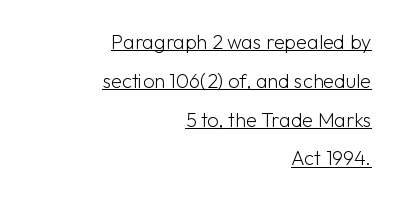
A typesetter would mark this as roman, not italic. Like a heading marked for emphasis, these lines bear an underscore. This rendering leaves character spacing at its baseline value. Summary of vertical rhythm: relaxed, with wide interline spacing. The strokes are not fattened; the text isn't bold.
